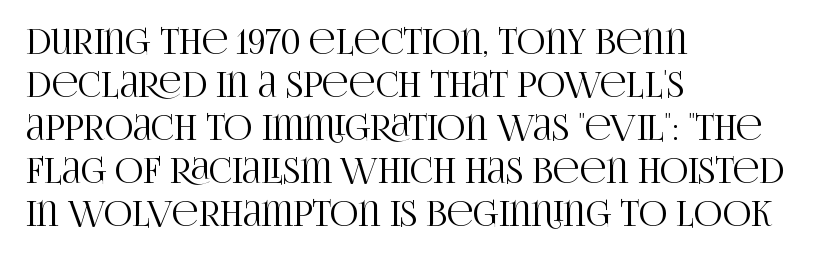
{"serif": "yes", "italic": "no", "width": "condensed", "stroke_contrast": "high", "x_height": "large", "monospaced": "no", "underline": "no", "align": "left", "line_spacing_ratio": 1.23, "letter_spacing": "normal", "letter_spacing_em": 0.0, "glyph_px": 35}
